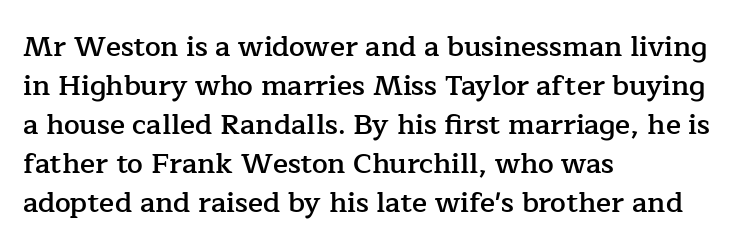
Q: Is the text bold? A: Semi-bold.
Q: Is the text italic (slanted)? A: No, it is upright.
Q: Is the typeface a serif or a sans-serif typeface? A: Serif.
Q: Is the text underlined? A: No.
Q: How is the paragraph aligned? A: Left-aligned.
Q: Is the spacing between letters normal or unusually wide? A: Normal.
Q: Is the spacing between lines tight, normal or loose? A: Normal.
Q: Width (condensed, normal, or wide)? A: Normal.
Q: Stroke contrast? A: Low.
Q: x-height? A: Medium.
Q: Monospaced? A: No.
